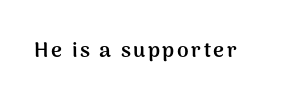
{"italic": "no", "bold": "yes", "underline": "no", "glyph_px": 21}
